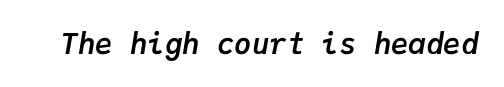
{"italic": "yes", "lean": "right", "slant_degrees": 9, "bold": "yes", "weight": "semibold", "width": "normal", "stroke_contrast": "low", "x_height": "medium", "monospaced": "yes", "underline": "no", "letter_spacing": "normal", "letter_spacing_em": 0.0, "glyph_px": 29}
